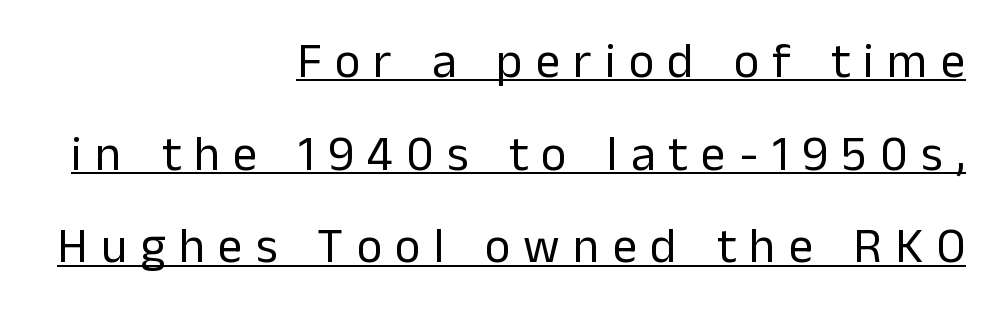
The face used here is a sans, in the tradition of grotesques and geometrics. Like a heading marked for emphasis, these lines bear an underscore. No chunkiness to these letters — they're not bold. Observe the wide spacing: letters keep a clear distance from each other.
